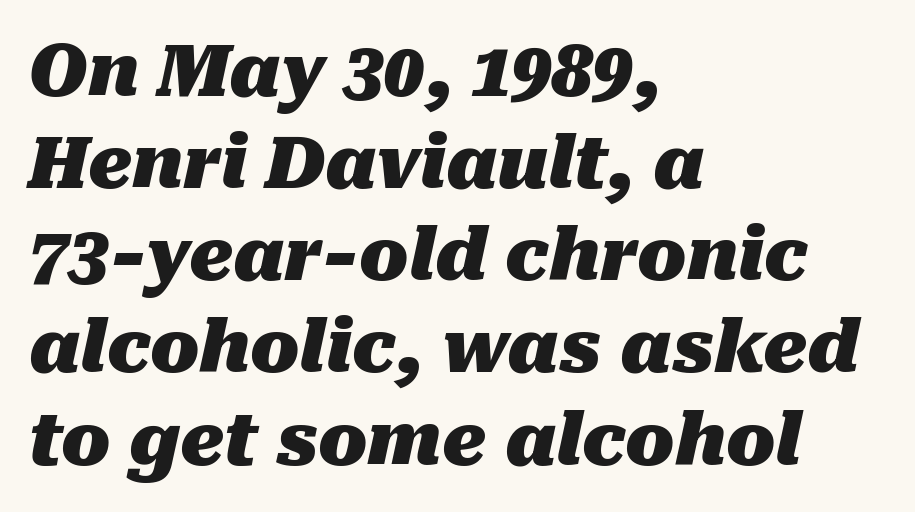
The gap between lines stays unmarked. The axis of the letterforms is tilted away from vertical. Typeset ragged right — the left edge is the straight one. Tracking here is standard; glyphs follow each other at the usual distance.
